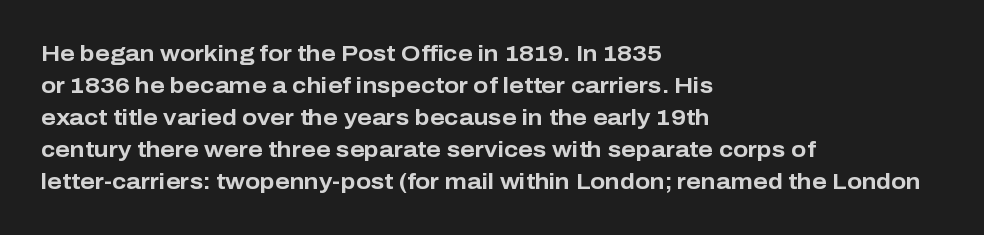
Q: Is the text bold? A: Yes.
Q: Is the text italic (slanted)? A: No, it is upright.
Q: Is the text underlined? A: No.
Q: How is the paragraph aligned? A: Left-aligned.
Q: Is the spacing between letters normal or unusually wide? A: Normal.
Q: Is the spacing between lines tight, normal or loose? A: Normal.
